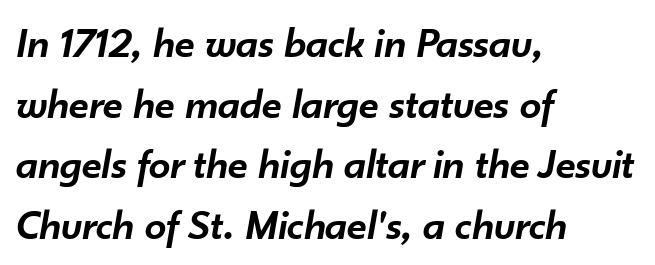
The image shows 43 px semibold type, italic (leaning right); set left-aligned, normal line spacing (1.41x), normal letter spacing, not underlined; low stroke contrast and a small x-height.
